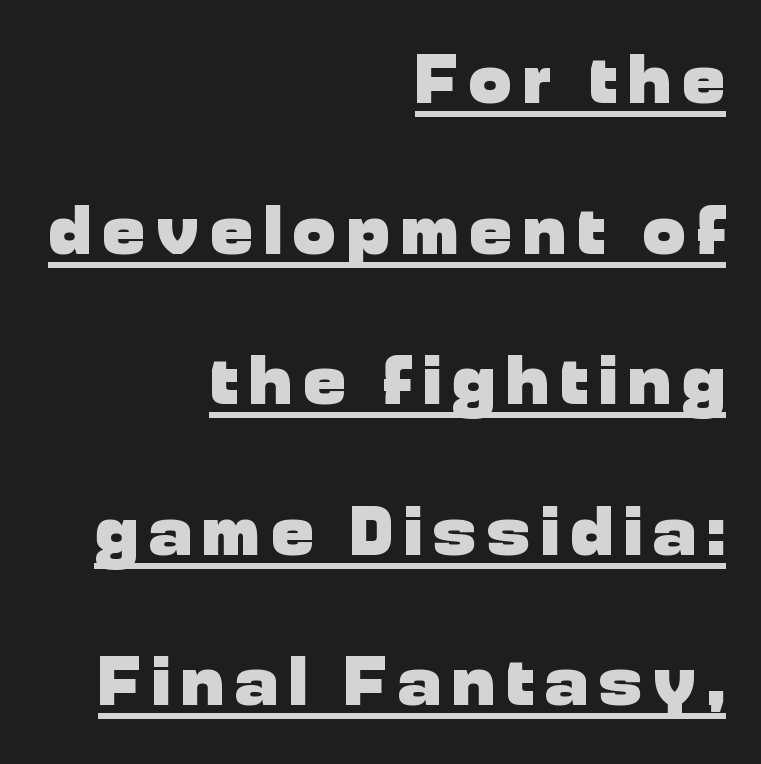
Q: Is the text bold? A: Yes.
Q: Is the text italic (slanted)? A: No, it is upright.
Q: Is the typeface a serif or a sans-serif typeface? A: Sans-serif.
Q: Is the text underlined? A: Yes.
Q: How is the paragraph aligned? A: Right-aligned.
Q: Is the spacing between lines tight, normal or loose? A: Loose.
Q: Width (condensed, normal, or wide)? A: Normal.
Q: Stroke contrast? A: Low.
Q: x-height? A: Medium.
Q: Monospaced? A: No.
